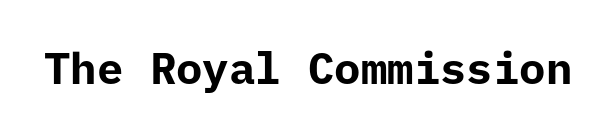
Q: Is the text bold? A: Yes.
Q: Is the text italic (slanted)? A: No, it is upright.
Q: Is the typeface a serif or a sans-serif typeface? A: Sans-serif.
Q: Is the text underlined? A: No.
Q: Is the spacing between letters normal or unusually wide? A: Normal.
Q: Width (condensed, normal, or wide)? A: Normal.
Q: Stroke contrast? A: Low.
Q: x-height? A: Medium.
